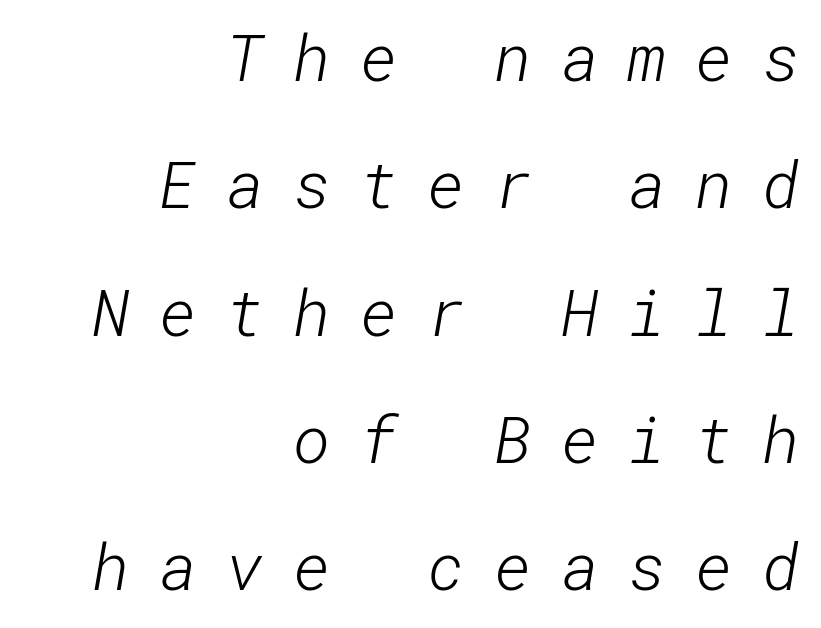
{"serif": "no", "bold": "no", "weight": "light", "width": "normal", "stroke_contrast": "low", "x_height": "medium", "underline": "no", "align": "right", "line_spacing": "loose", "line_spacing_ratio": 1.99, "letter_spacing": "wide", "letter_spacing_em": 0.46, "glyph_px": 64}
